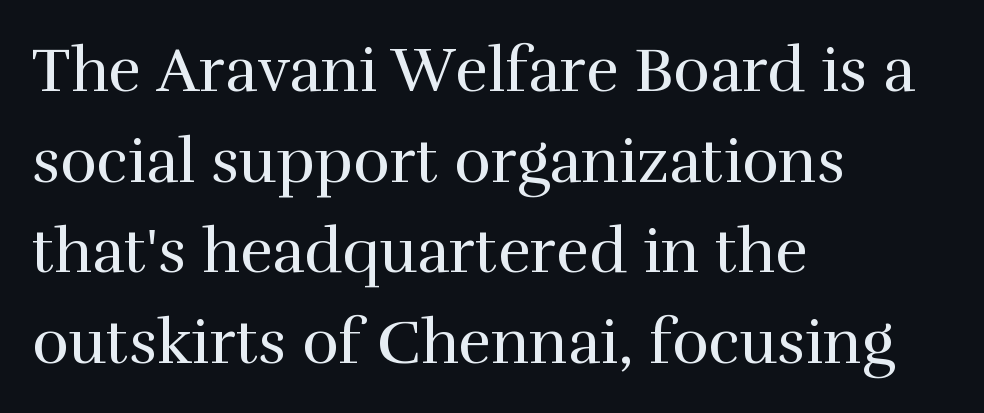
Q: Is the text bold? A: No.
Q: Is the text italic (slanted)? A: No, it is upright.
Q: Is the typeface a serif or a sans-serif typeface? A: Serif.
Q: Is the text underlined? A: No.
Q: How is the paragraph aligned? A: Left-aligned.
Q: Is the spacing between letters normal or unusually wide? A: Normal.
Q: Is the spacing between lines tight, normal or loose? A: Normal.
Q: Width (condensed, normal, or wide)? A: Normal.
Q: Stroke contrast? A: High.
Q: x-height? A: Medium.
Q: Monospaced? A: No.
